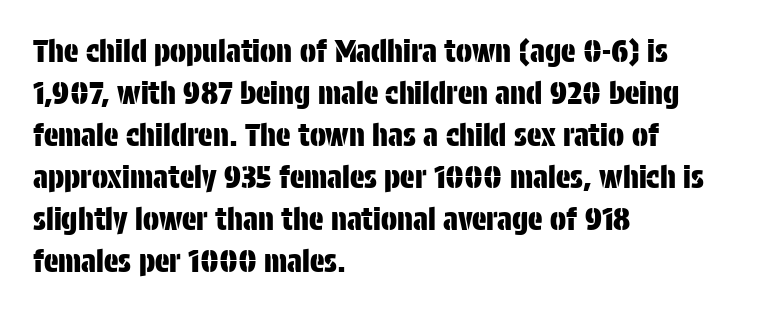
Q: Is the text italic (slanted)? A: No, it is upright.
Q: Is the typeface a serif or a sans-serif typeface? A: Sans-serif.
Q: Is the text underlined? A: No.
Q: How is the paragraph aligned? A: Left-aligned.
Q: Is the spacing between letters normal or unusually wide? A: Normal.
Q: Is the spacing between lines tight, normal or loose? A: Normal.
Q: Width (condensed, normal, or wide)? A: Condensed.
Q: Stroke contrast? A: Low.
Q: x-height? A: Large.
Q: Monospaced? A: No.
